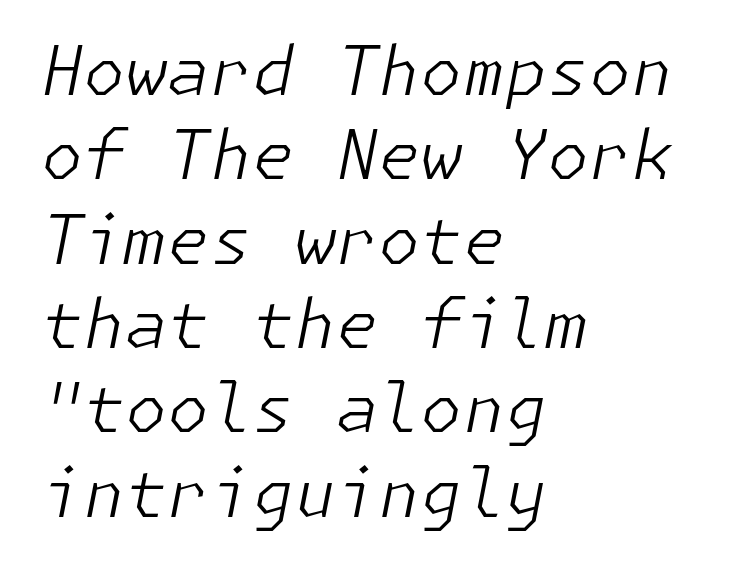
Look at the tracking — it's just the regular setting, nothing added. Does the lettering tilt? It does — this is italic. Reading down the block, your eye returns to a fixed left position each line. Letters rest on an invisible, unmarked baseline. Nothing heavy about these letters — not bold at all.
